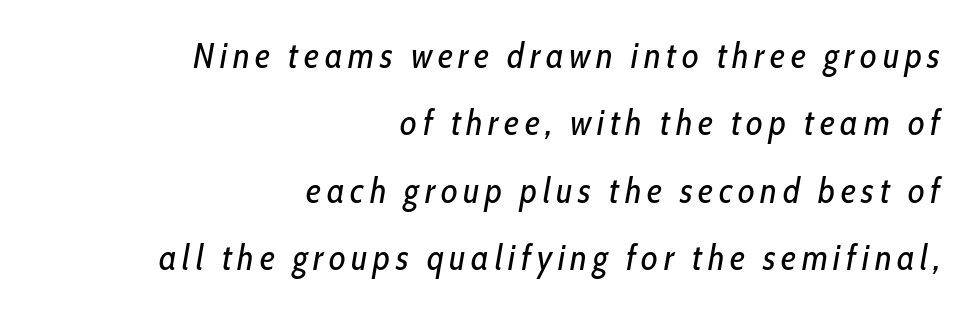
The image shows 36 px regular-weight, condensed type, italic (leaning right); set right-aligned, line spacing 1.87x, not underlined; low stroke contrast and a medium x-height.
